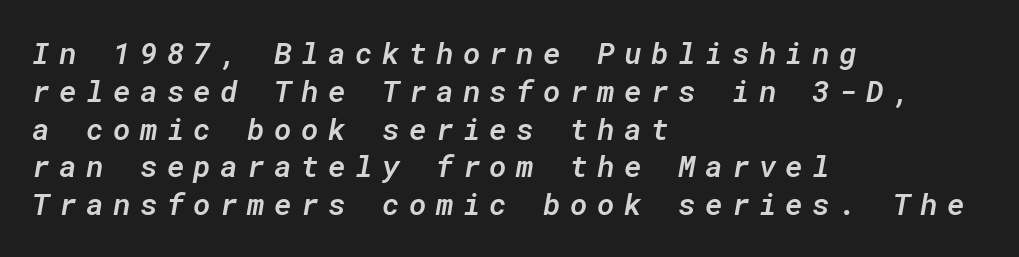
The image shows 30 px semibold type, italic (leaning right), monospaced; set left-aligned, normal line spacing (1.26x), unusually wide letter spacing (+0.31 em), not underlined; low stroke contrast and a medium x-height.
